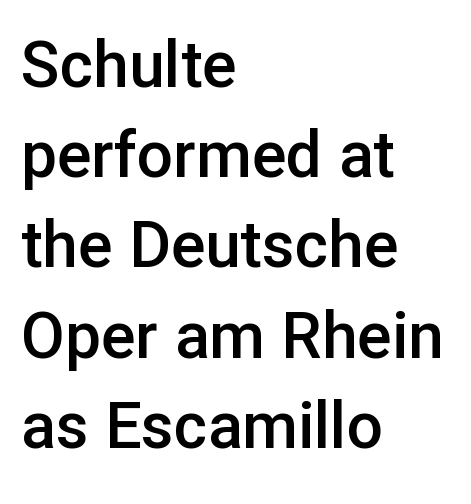
{"serif": "no", "italic": "no", "bold": "semi", "weight": "semibold", "width": "normal", "stroke_contrast": "low", "x_height": "medium", "monospaced": "no", "underline": "no", "align": "left", "line_spacing": "normal", "line_spacing_ratio": 1.41, "letter_spacing": "normal", "letter_spacing_em": 0.0, "glyph_px": 64}
